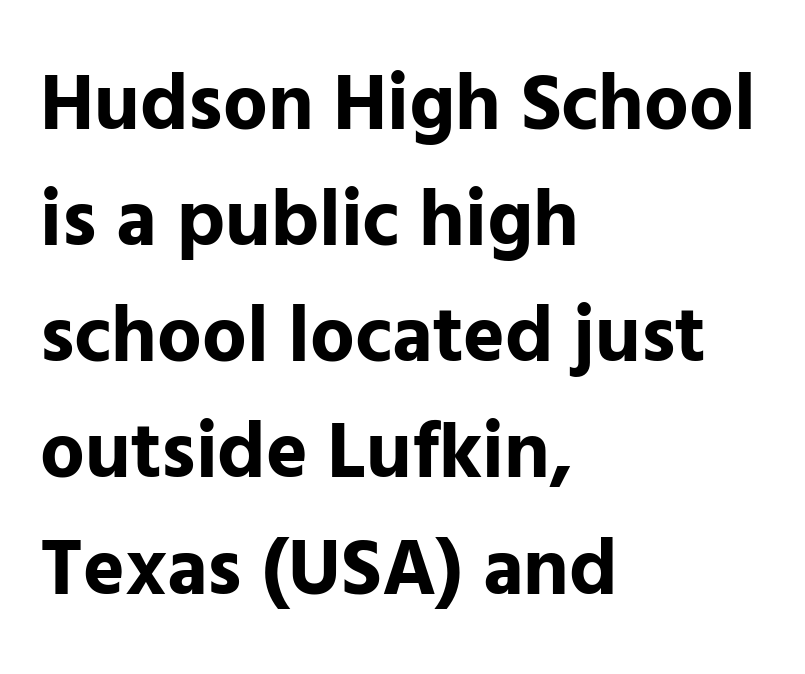
Here the designer chose a conventional face with non-uniform glyph widths. Caption: bold face, heavy strokes. Clear beneath every line of the passage. Unlike italic type, these characters show no tilt at all. The paragraph shown leans on its left margin. Check where the strokes stop: nothing finishes them off — pure sans.
